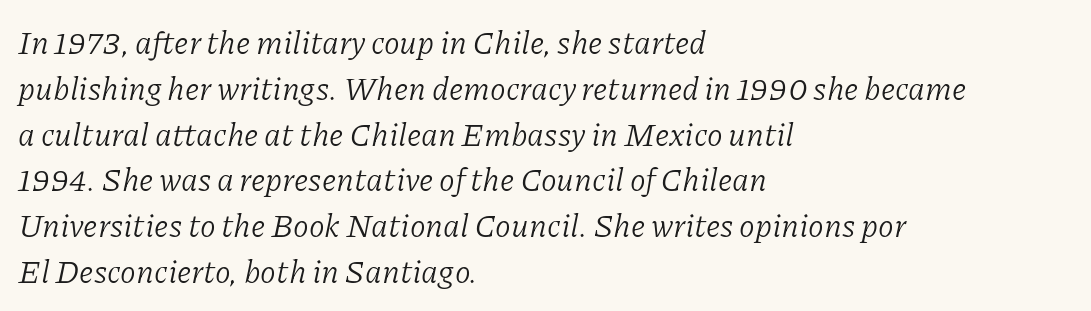
Q: Is the text bold? A: No.
Q: Is the text italic (slanted)? A: Yes, it leans right by about 11 degrees.
Q: Is the typeface a serif or a sans-serif typeface? A: Serif.
Q: Is the text underlined? A: No.
Q: How is the paragraph aligned? A: Left-aligned.
Q: Is the spacing between letters normal or unusually wide? A: Normal.
Q: Is the spacing between lines tight, normal or loose? A: Normal.
Q: Width (condensed, normal, or wide)? A: Normal.
Q: Stroke contrast? A: Low.
Q: x-height? A: Medium.
Q: Monospaced? A: No.
